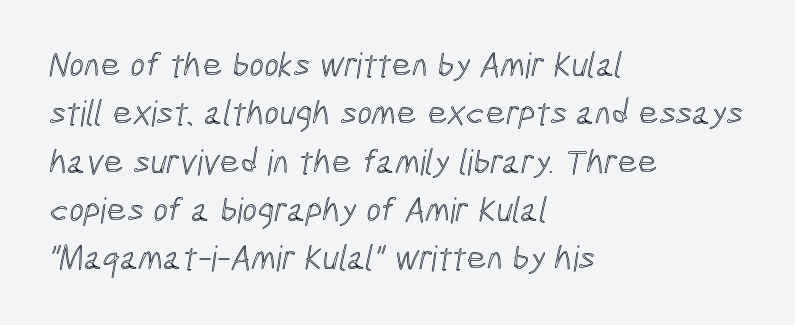
Q: Is the text underlined? A: No.
Q: How is the paragraph aligned? A: Left-aligned.
Q: Is the spacing between letters normal or unusually wide? A: Normal.
Q: Is the spacing between lines tight, normal or loose? A: Normal.
Q: Width (condensed, normal, or wide)? A: Condensed.
Q: x-height? A: Medium.
Q: Monospaced? A: No.
